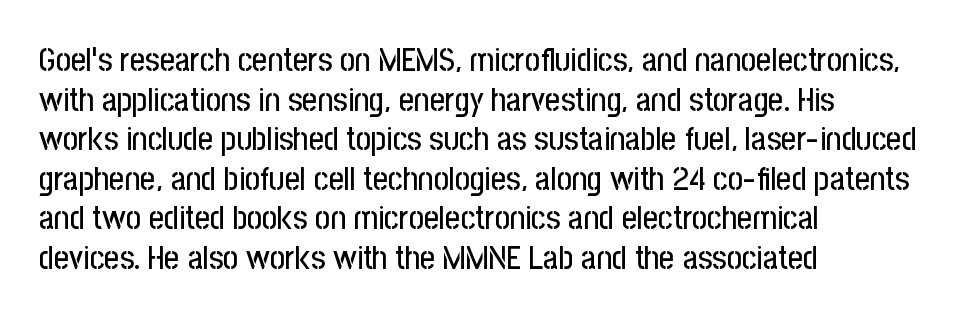
The image shows 33 px condensed sans-serif type, upright; set left-aligned, line spacing 1.2x, normal letter spacing, not underlined; low stroke contrast and a medium x-height.
